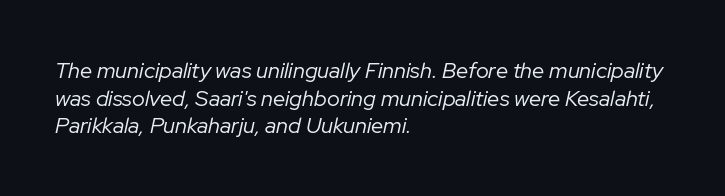
Unbolded letterforms with no extra heft. Observe the ordinary spacing: letters are neighbours, not strangers. Each row of text sits above clean, open space. Italic: yes, the glyphs are oblique. The designer left line spacing at the default. Horizontal alignment here is leftward, the default for most running prose.
